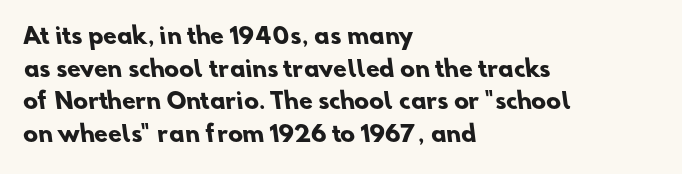
{"bold": "yes", "underline": "no", "align": "left", "line_spacing": "normal", "line_spacing_ratio": 1.48, "letter_spacing": "normal", "letter_spacing_em": 0.0, "glyph_px": 22}
